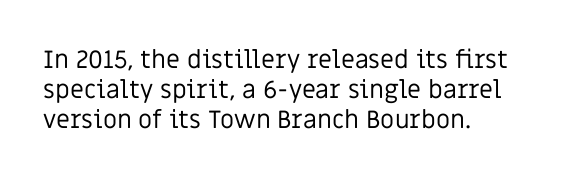
Q: Is the text bold? A: No.
Q: Is the text italic (slanted)? A: No, it is upright.
Q: Is the text underlined? A: No.
Q: How is the paragraph aligned? A: Left-aligned.
Q: Is the spacing between letters normal or unusually wide? A: Normal.
